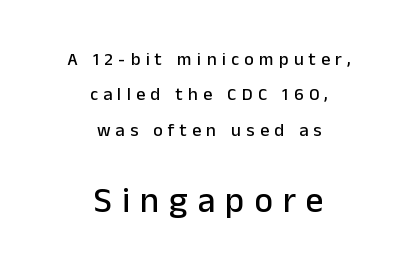
Q: Is the text italic (slanted)? A: No, it is upright.
Q: Is the typeface a serif or a sans-serif typeface? A: Sans-serif.
Q: Is the text underlined? A: No.
Q: How is the paragraph aligned? A: Centered.
Q: Is the spacing between letters normal or unusually wide? A: Unusually wide.
Q: Is the spacing between lines tight, normal or loose? A: Loose.
Q: Which block of text is set in a larger size, the first (top) or the second (bottom)? A: The second (bottom) one.
Q: Width (condensed, normal, or wide)? A: Normal.
Q: Stroke contrast? A: Low.
Q: x-height? A: Medium.
Q: Monospaced? A: No.
